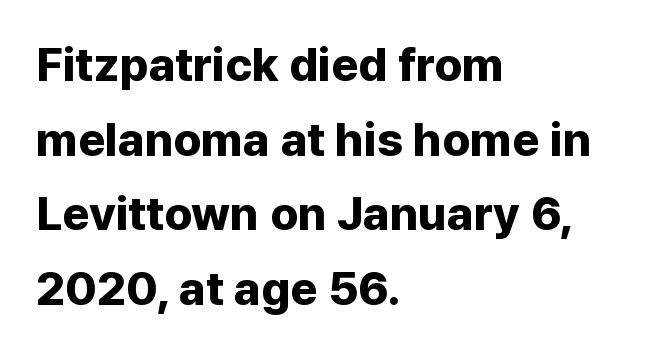
The passage shown is emphatically bold. This sample uses a sans-serif face. Notice how the stems are strictly vertical — no italics here. Line starts are locked; line ends wander. The horizontal fit of the characters is conventional and even. Line spacing here is normal.
